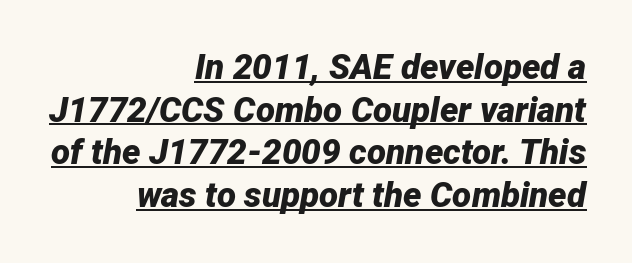
{"italic": "yes", "lean": "right", "slant_degrees": 12, "bold": "yes", "weight": "bold", "width": "normal", "stroke_contrast": "low", "x_height": "medium", "monospaced": "no", "underline": "yes", "align": "right", "line_spacing_ratio": 1.22, "letter_spacing": "normal", "letter_spacing_em": 0.0, "glyph_px": 35}
